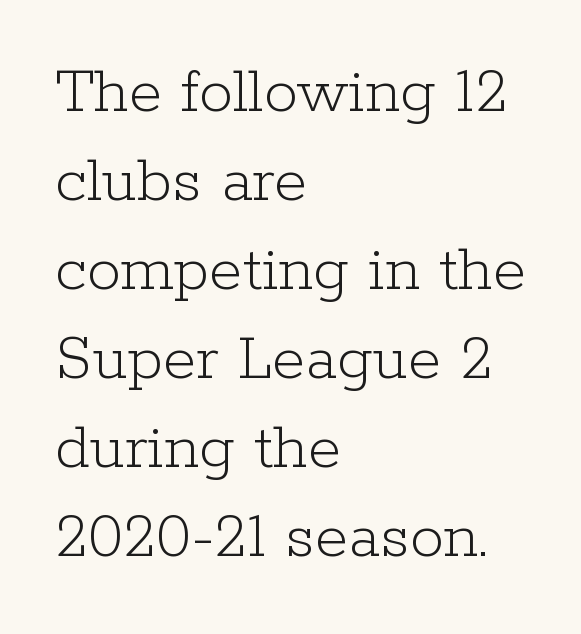
Q: Is the text bold? A: No.
Q: Is the text italic (slanted)? A: No, it is upright.
Q: Is the typeface a serif or a sans-serif typeface? A: Serif.
Q: Is the text underlined? A: No.
Q: How is the paragraph aligned? A: Left-aligned.
Q: Is the spacing between letters normal or unusually wide? A: Normal.
Q: Is the spacing between lines tight, normal or loose? A: Normal.
Q: Width (condensed, normal, or wide)? A: Normal.
Q: Stroke contrast? A: Low.
Q: x-height? A: Medium.
Q: Monospaced? A: No.
